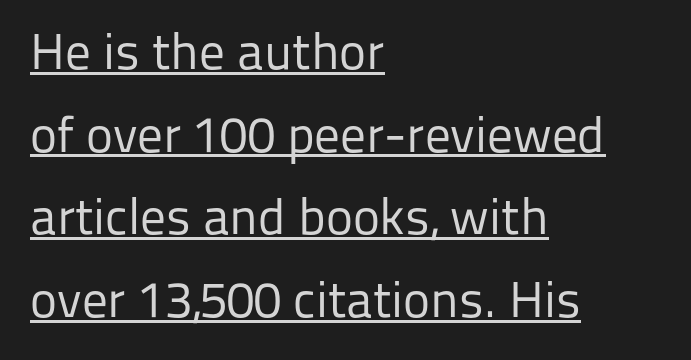
{"serif": "no", "italic": "no", "bold": "no", "weight": "regular", "width": "normal", "stroke_contrast": "low", "x_height": "medium", "monospaced": "no", "underline": "yes", "align": "left", "line_spacing": "normal", "line_spacing_ratio": 1.62, "letter_spacing": "normal", "letter_spacing_em": 0.0, "glyph_px": 51}
